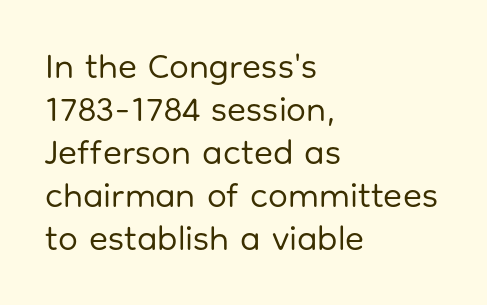
The image shows 35 px regular-weight sans-serif type, upright; set left-aligned, line spacing 1.23x, normal letter spacing, not underlined; low stroke contrast and a medium x-height.
